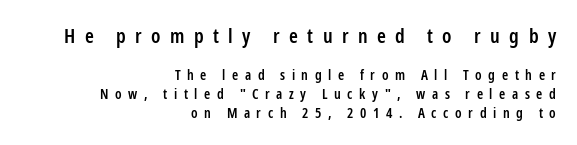
{"italic": "no", "bold": "semi", "underline": "no", "align": "right", "line_spacing": "normal", "line_spacing_ratio": 1.38, "letter_spacing": "wide", "letter_spacing_em": 0.47, "larger_block": "first", "size_ratio": 1.43, "glyph_px": 20}
